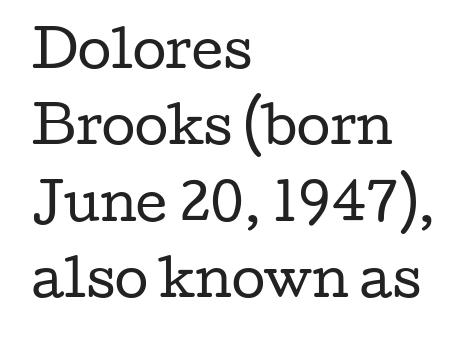
Q: Is the text bold? A: No.
Q: Is the text italic (slanted)? A: No, it is upright.
Q: Is the typeface a serif or a sans-serif typeface? A: Serif.
Q: Is the text underlined? A: No.
Q: How is the paragraph aligned? A: Left-aligned.
Q: Is the spacing between letters normal or unusually wide? A: Normal.
Q: Is the spacing between lines tight, normal or loose? A: Normal.
Q: Width (condensed, normal, or wide)? A: Wide.
Q: Stroke contrast? A: Low.
Q: x-height? A: Medium.
Q: Monospaced? A: No.
